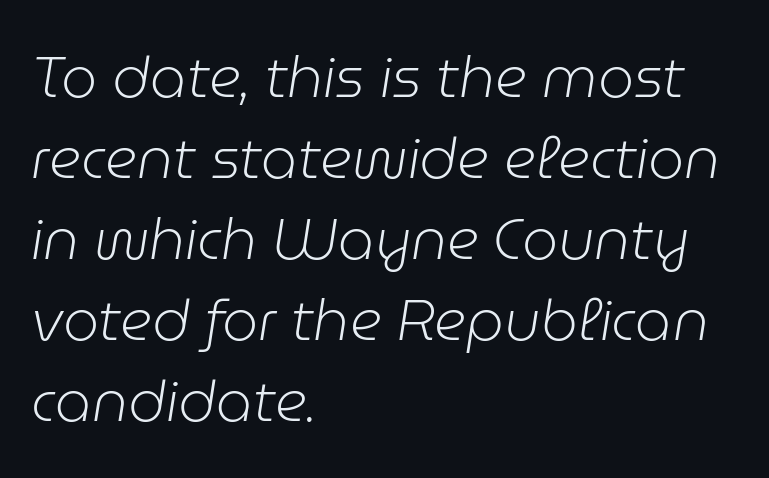
Looks like regular typesetting: each glyph gets only the width it needs. This reads as an unemphasized weight, regular at the heaviest. The passage shown is not underscored anywhere. Does the lettering tilt? It does — this is italic. These lines are set flush left with a ragged right edge.
